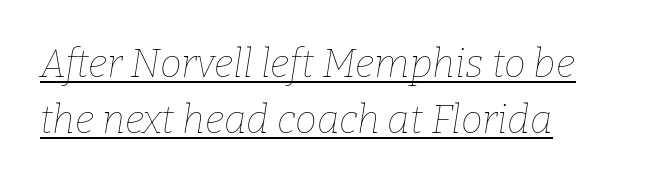
{"italic": "yes", "lean": "right", "slant_degrees": 9, "bold": "no", "weight": "thin", "width": "normal", "stroke_contrast": "low", "x_height": "medium", "monospaced": "no", "underline": "yes", "align": "left", "line_spacing": "normal", "line_spacing_ratio": 1.43, "letter_spacing": "normal", "letter_spacing_em": 0.0, "glyph_px": 39}
